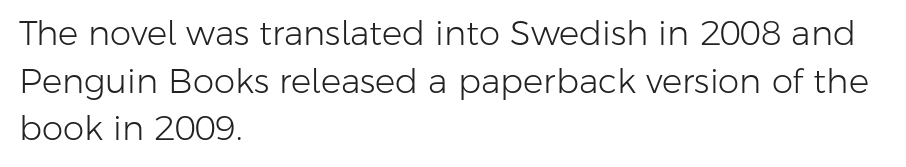
{"serif": "no", "italic": "no", "bold": "no", "weight": "light", "width": "normal", "stroke_contrast": "low", "x_height": "medium", "monospaced": "no", "underline": "no", "align": "left", "line_spacing": "normal", "line_spacing_ratio": 1.4, "letter_spacing": "normal", "letter_spacing_em": 0.0, "glyph_px": 34}
